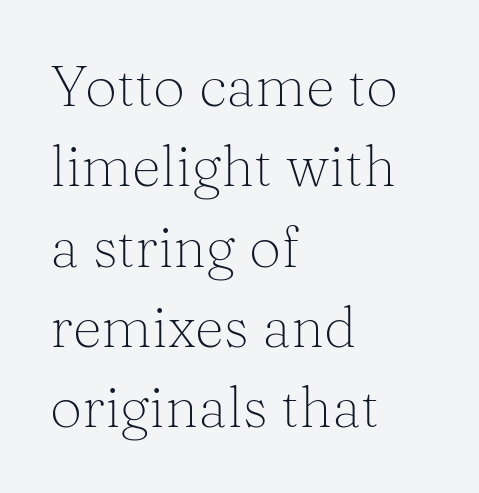
Q: Is the text bold? A: No.
Q: Is the text italic (slanted)? A: No, it is upright.
Q: Is the typeface a serif or a sans-serif typeface? A: Serif.
Q: Is the text underlined? A: No.
Q: How is the paragraph aligned? A: Left-aligned.
Q: Is the spacing between letters normal or unusually wide? A: Normal.
Q: Is the spacing between lines tight, normal or loose? A: Normal.
Q: Width (condensed, normal, or wide)? A: Normal.
Q: Stroke contrast? A: Medium.
Q: x-height? A: Medium.
Q: Monospaced? A: No.
